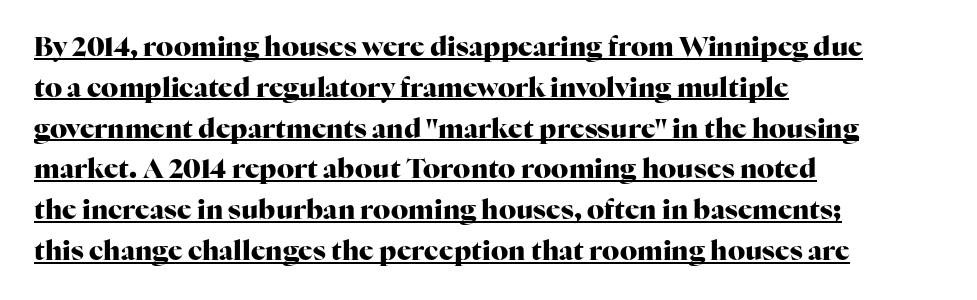
The image shows 27 px bold type, upright; set left-aligned, normal line spacing (1.51x), normal letter spacing, underlined.
